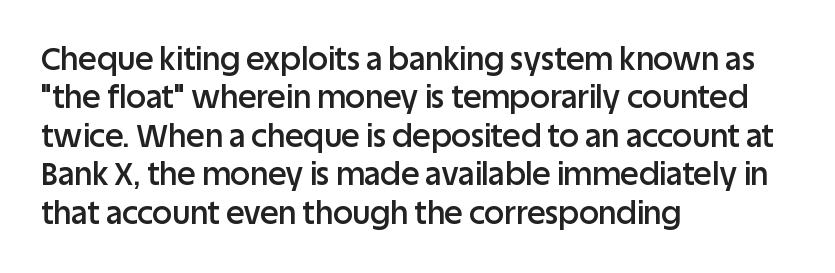
The image shows 31 px semibold sans-serif type, upright; set left-aligned, line spacing 1.24x, normal letter spacing, not underlined; low stroke contrast and a large x-height.
